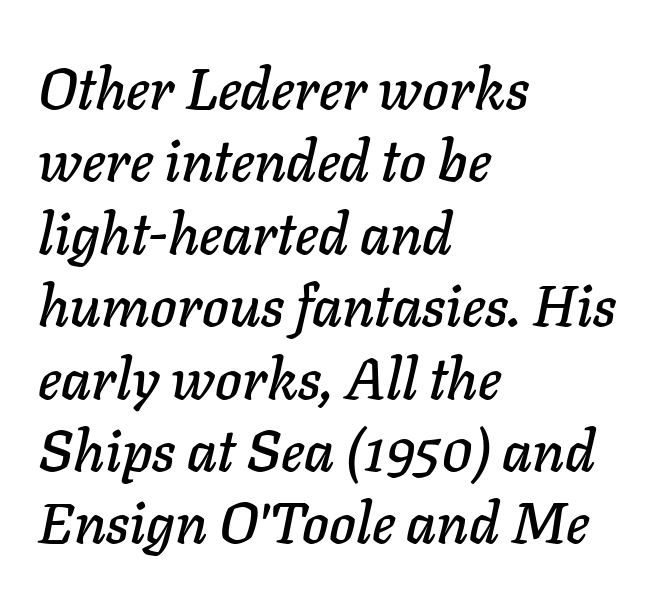
Q: Is the text italic (slanted)? A: Yes, it leans right by about 11 degrees.
Q: Is the text underlined? A: No.
Q: How is the paragraph aligned? A: Left-aligned.
Q: Is the spacing between letters normal or unusually wide? A: Normal.
Q: Is the spacing between lines tight, normal or loose? A: Normal.
Q: Width (condensed, normal, or wide)? A: Normal.
Q: Stroke contrast? A: Low.
Q: x-height? A: Medium.
Q: Monospaced? A: No.
